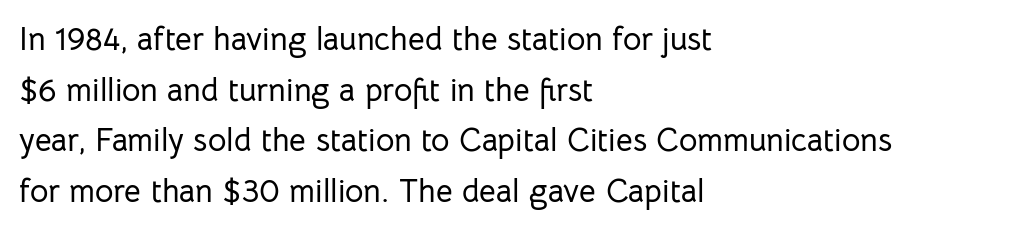
It's the straight-up-and-down kind of type. This sample uses a sans-serif face. Each letter keeps its own natural width here, so spacing adapts to shape. Layout note: lines flush left. The tracking reads as untouched default to a designer's eye. Is there much room between lines? A standard amount, neither cramped nor airy.
